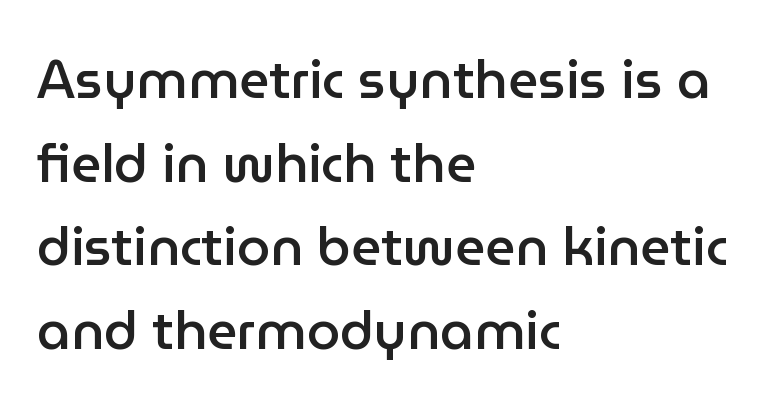
This is the regular roman posture of the typeface. The words here are not underlined. Between one letter and the next there's only the usual sliver of space. Casual observation: everything's shoved over to the left. Each new line begins a customary step beneath the previous one. Look at the stroke-to-counter ratio: somewhat heavy, a semibold.
